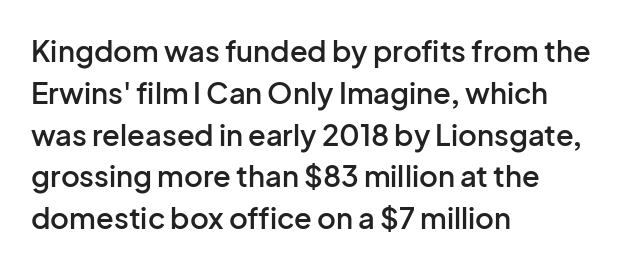
Q: Is the text bold? A: Semi-bold.
Q: Is the text italic (slanted)? A: No, it is upright.
Q: Is the typeface a serif or a sans-serif typeface? A: Sans-serif.
Q: Is the text underlined? A: No.
Q: How is the paragraph aligned? A: Left-aligned.
Q: Is the spacing between letters normal or unusually wide? A: Normal.
Q: Is the spacing between lines tight, normal or loose? A: Normal.
Q: Width (condensed, normal, or wide)? A: Normal.
Q: Stroke contrast? A: Low.
Q: x-height? A: Medium.
Q: Monospaced? A: No.
